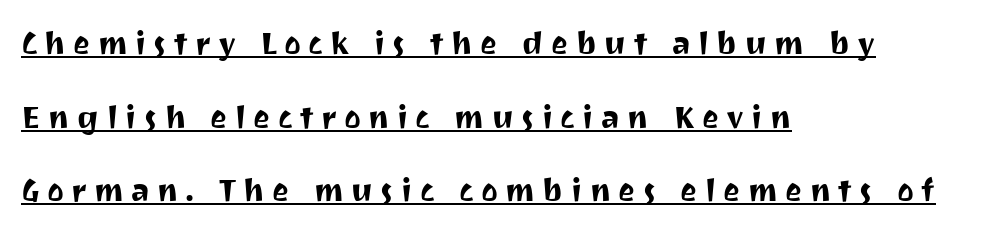
{"serif": "no", "italic": "no", "width": "normal", "stroke_contrast": "medium", "x_height": "medium", "monospaced": "no", "underline": "yes", "align": "left", "line_spacing": "loose", "line_spacing_ratio": 2.3, "letter_spacing": "wide", "letter_spacing_em": 0.23, "glyph_px": 32}
